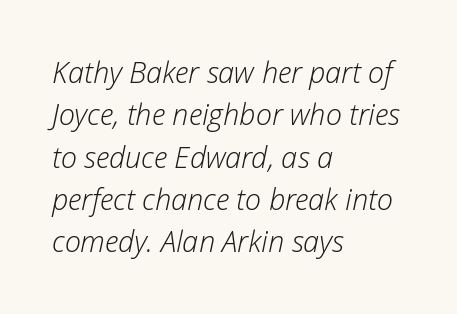
{"italic": "yes", "lean": "right", "slant_degrees": 12, "bold": "no", "weight": "light", "width": "normal", "stroke_contrast": "low", "x_height": "medium", "monospaced": "no", "underline": "no", "align": "left", "line_spacing": "normal", "line_spacing_ratio": 1.46, "letter_spacing": "normal", "letter_spacing_em": 0.0, "glyph_px": 29}
